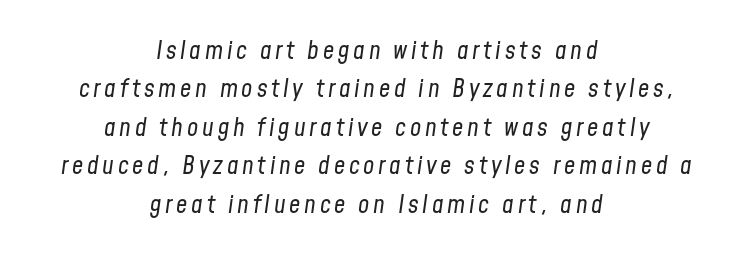
The glyphs are unaccompanied by any horizontal stroke below them. This rendering uses center alignment, leaving both contours irregular but symmetric. The lettering tilts uniformly, giving the passage an italic look. Each new line begins a customary step beneath the previous one.
